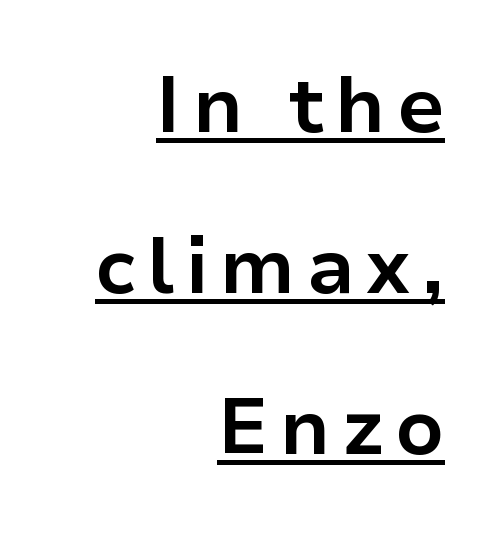
The image shows 79 px bold sans-serif type, upright; set right-aligned, loose line spacing (2.04x), underlined; low stroke contrast and a medium x-height.
